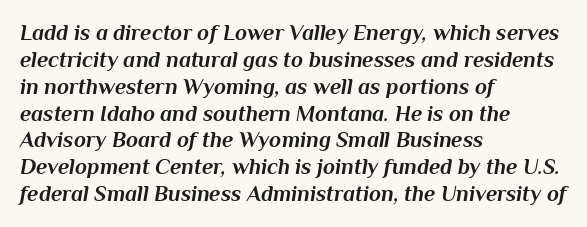
Q: Is the text bold? A: Yes.
Q: Is the text italic (slanted)? A: Yes, it leans right by about 10 degrees.
Q: Is the text underlined? A: No.
Q: How is the paragraph aligned? A: Left-aligned.
Q: Is the spacing between letters normal or unusually wide? A: Normal.
